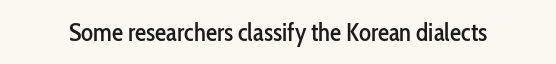
{"italic": "no", "underline": "no", "letter_spacing": "normal", "letter_spacing_em": 0.0, "glyph_px": 25}
